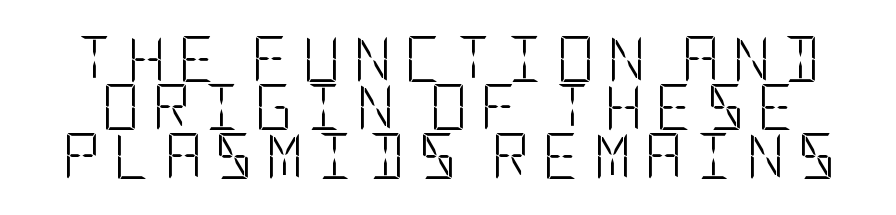
{"serif": "no", "italic": "no", "bold": "no", "weight": "light", "width": "condensed", "stroke_contrast": "low", "x_height": "large", "underline": "no", "line_spacing": "tight", "line_spacing_ratio": 1.05, "letter_spacing": "wide", "letter_spacing_em": 0.29, "glyph_px": 46}
